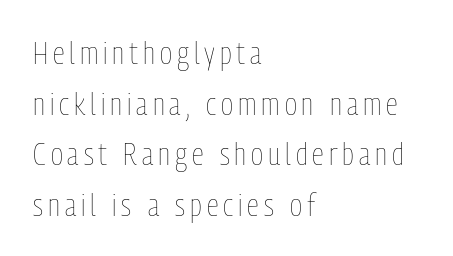
The face used here is proportionally spaced, like ordinary book or web type. Compared with typical paragraphs, the rows here are spaced about the same. Lines of text with bare space underneath. If you drew a line through each stem, it would be perfectly vertical. The typesetting does not lean heavy: it is not bold. The setting favours the left margin, as ordinary paragraphs usually do.
